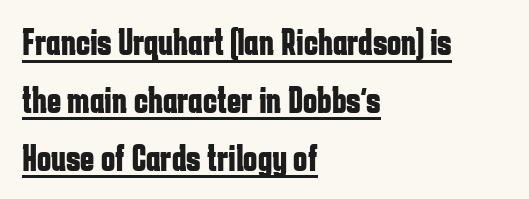
Q: Is the text bold? A: Yes.
Q: Is the text italic (slanted)? A: No, it is upright.
Q: Is the typeface a serif or a sans-serif typeface? A: Sans-serif.
Q: Is the text underlined? A: Yes.
Q: How is the paragraph aligned? A: Left-aligned.
Q: Is the spacing between letters normal or unusually wide? A: Normal.
Q: Is the spacing between lines tight, normal or loose? A: Normal.
Q: Width (condensed, normal, or wide)? A: Condensed.
Q: Stroke contrast? A: Low.
Q: x-height? A: Medium.
Q: Monospaced? A: No.
